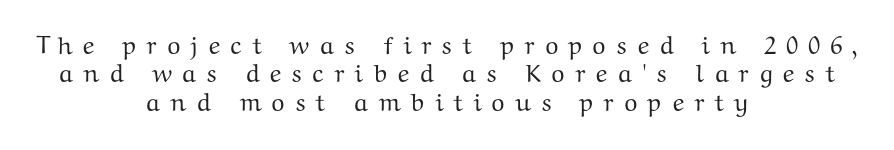
Q: Is the text italic (slanted)? A: No, it is upright.
Q: Is the text underlined? A: No.
Q: How is the paragraph aligned? A: Centered.
Q: Is the spacing between letters normal or unusually wide? A: Unusually wide.
Q: Is the spacing between lines tight, normal or loose? A: Tight.
